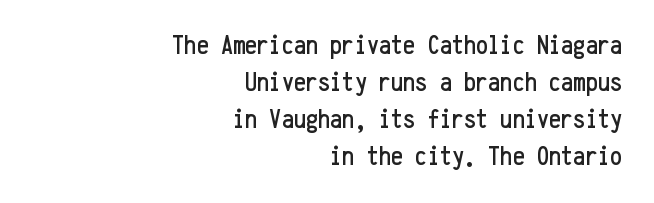
The image shows 27 px text type, upright; set right-aligned, normal line spacing (1.37x), normal letter spacing, not underlined.
